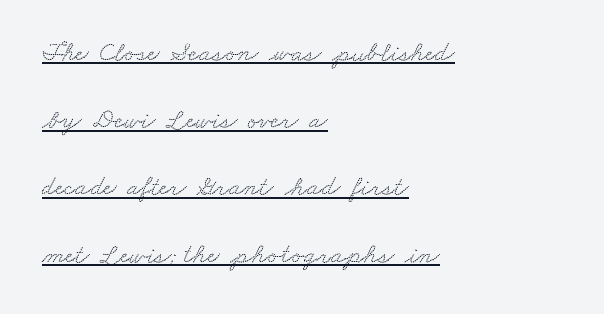
The horizontal fit of the characters is conventional and even. The vertical gap from one line to the next is large. All the whitespace from short lines collects on the right. A typographer would call this underscored text.
